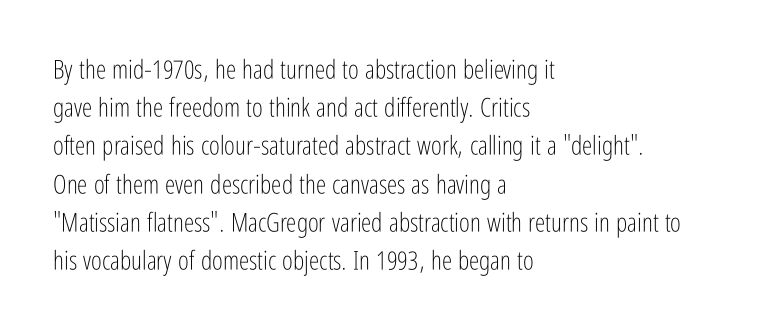
{"italic": "no", "bold": "no", "underline": "no", "align": "left", "line_spacing": "normal", "line_spacing_ratio": 1.47, "letter_spacing": "normal", "letter_spacing_em": 0.0, "glyph_px": 26}
